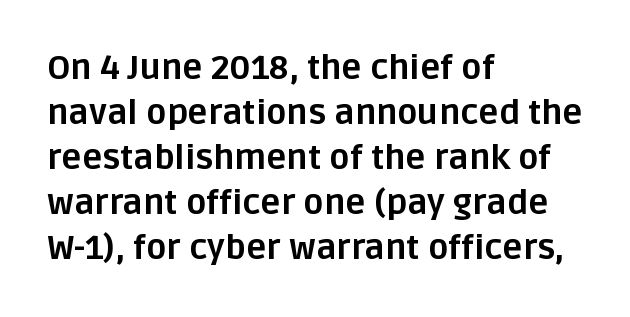
The image shows 34 px bold sans-serif type, upright; set left-aligned, normal line spacing (1.32x), normal letter spacing, not underlined; low stroke contrast and a large x-height.
